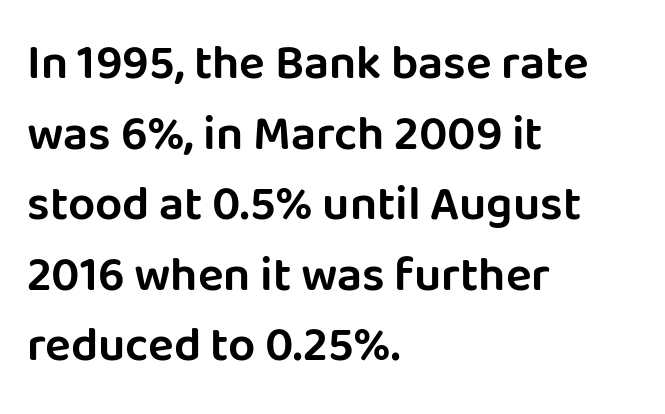
Left-aligned paragraph, ragged on the right. Vertical spacing — default. Stroke terminals: plain, sans-serif. The zone under the glyphs is completely vacant. The type sits square on the baseline with zero lean. The face used here is rendered with its standard letterfit.
